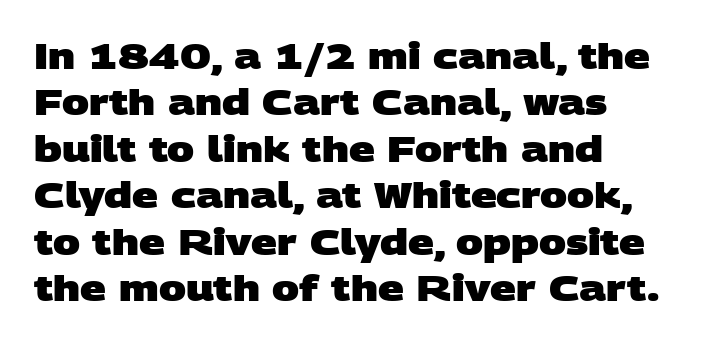
The image shows 36 px heavy, wide sans-serif type; set left-aligned, normal line spacing (1.29x), normal letter spacing, not underlined; low stroke contrast and a large x-height.
